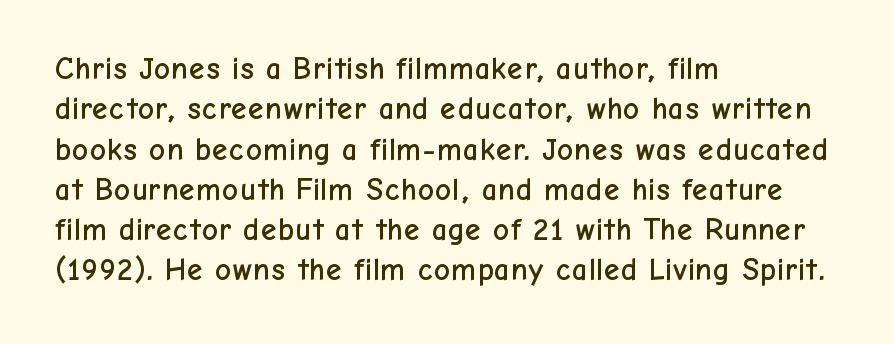
Tracking here is standard; glyphs follow each other at the usual distance. This is the regular roman posture of the typeface. The lines in this sample share a left origin and differ only in where they stop. Think of a printed novel: that variable character pitch is what you see here. The passage shown is typeset with a sans-serif family. In terms of leading, this rendering sits right in the middle.
